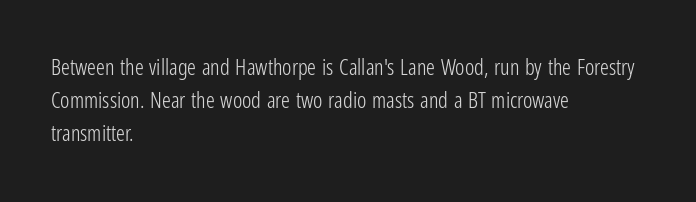
Q: Is the text bold? A: No.
Q: Is the text italic (slanted)? A: No, it is upright.
Q: Is the text underlined? A: No.
Q: How is the paragraph aligned? A: Left-aligned.
Q: Is the spacing between letters normal or unusually wide? A: Normal.
Q: Is the spacing between lines tight, normal or loose? A: Normal.
